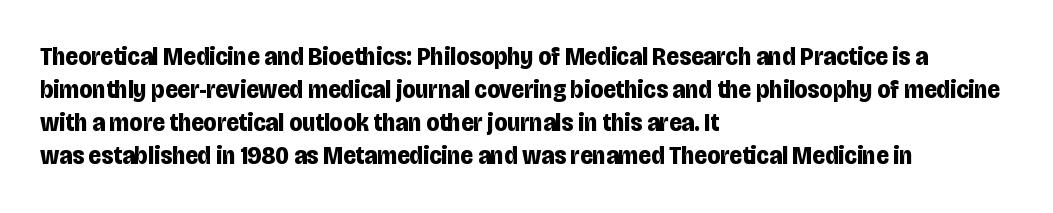
{"italic": "no", "bold": "yes", "underline": "no", "align": "left", "line_spacing": "normal", "line_spacing_ratio": 1.27, "letter_spacing": "normal", "letter_spacing_em": 0.0, "glyph_px": 26}
